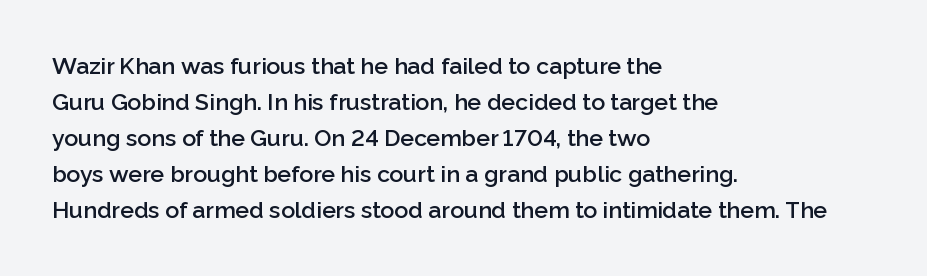
Visually the block forms a straight wall on the left and a jagged coastline on the right. Bold? Not quite — semibold, heavier than regular but stopping short. Horizontal bands of white between lines are of average thickness. Inter-character spacing is left at the font's built-in metrics.
